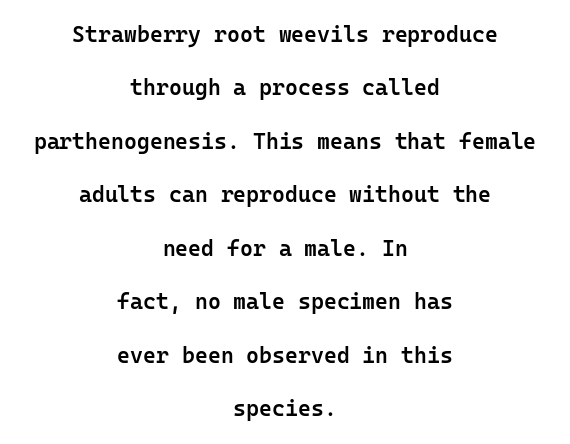
Q: Is the text bold? A: Semi-bold.
Q: Is the text italic (slanted)? A: No, it is upright.
Q: Is the text underlined? A: No.
Q: How is the paragraph aligned? A: Centered.
Q: Is the spacing between letters normal or unusually wide? A: Normal.
Q: Is the spacing between lines tight, normal or loose? A: Loose.
